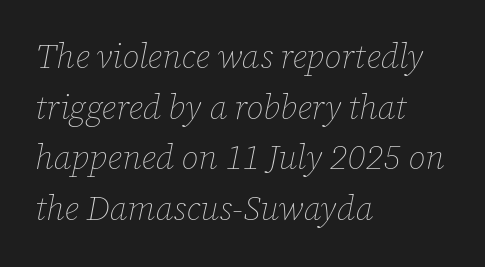
Q: Is the text bold? A: No.
Q: Is the text italic (slanted)? A: Yes, it leans right by about 12 degrees.
Q: Is the text underlined? A: No.
Q: How is the paragraph aligned? A: Left-aligned.
Q: Is the spacing between letters normal or unusually wide? A: Normal.
Q: Is the spacing between lines tight, normal or loose? A: Normal.
Q: Width (condensed, normal, or wide)? A: Normal.
Q: Stroke contrast? A: Low.
Q: x-height? A: Medium.
Q: Monospaced? A: No.
